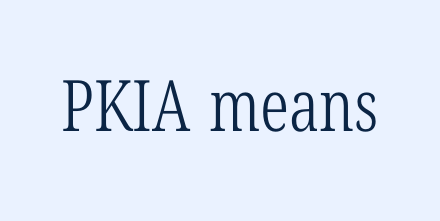
Q: Is the text bold? A: No.
Q: Is the typeface a serif or a sans-serif typeface? A: Serif.
Q: Is the text underlined? A: No.
Q: Is the spacing between letters normal or unusually wide? A: Normal.
Q: Width (condensed, normal, or wide)? A: Condensed.
Q: Stroke contrast? A: Low.
Q: x-height? A: Medium.
Q: Monospaced? A: No.
